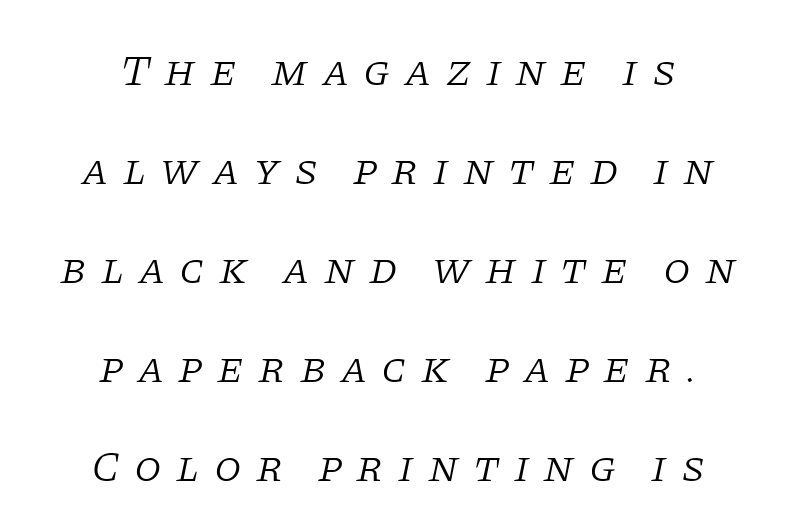
The image shows 44 px light serif type, italic (leaning right); set centered, loose line spacing (2.25x), unusually wide letter spacing (+0.32 em), not underlined; low stroke contrast and a large x-height.
